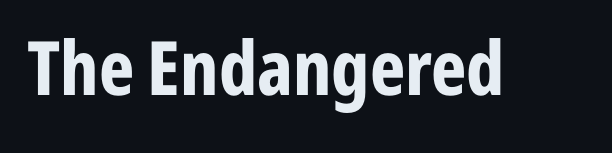
Q: Is the text bold? A: Yes.
Q: Is the text italic (slanted)? A: No, it is upright.
Q: Is the typeface a serif or a sans-serif typeface? A: Sans-serif.
Q: Is the text underlined? A: No.
Q: Is the spacing between letters normal or unusually wide? A: Normal.
Q: Width (condensed, normal, or wide)? A: Condensed.
Q: Stroke contrast? A: Low.
Q: x-height? A: Medium.
Q: Monospaced? A: No.
